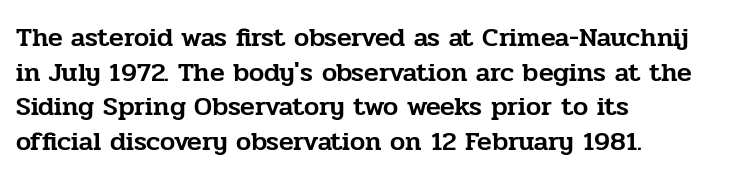
{"italic": "no", "underline": "no", "align": "left", "line_spacing": "normal", "line_spacing_ratio": 1.28, "letter_spacing": "normal", "letter_spacing_em": 0.0, "glyph_px": 27}
